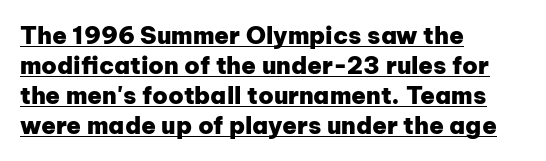
Tracking value appears to be zero — textbook default spacing. As a designer I'd log this as weight 700, bold. Has an underline been added? It has. This block has exactly the height ordinary leading produces. You can tell it's not italic because the verticals are truly vertical.
